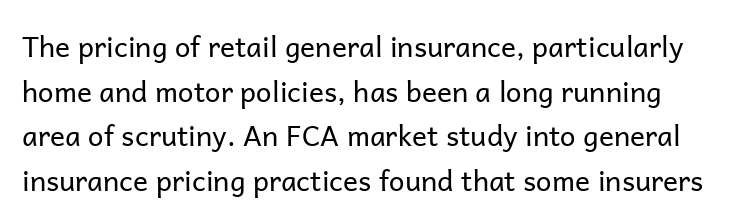
{"serif": "no", "italic": "no", "bold": "no", "weight": "regular", "width": "normal", "stroke_contrast": "low", "x_height": "medium", "monospaced": "no", "underline": "no", "line_spacing": "normal", "line_spacing_ratio": 1.59, "letter_spacing": "normal", "letter_spacing_em": 0.0, "glyph_px": 28}
